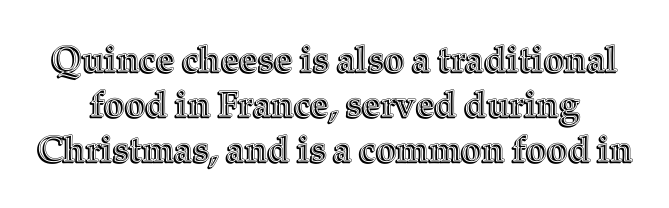
{"italic": "no", "width": "normal", "x_height": "medium", "monospaced": "no", "underline": "no", "line_spacing": "normal", "line_spacing_ratio": 1.25, "letter_spacing": "normal", "letter_spacing_em": 0.0, "glyph_px": 36}
